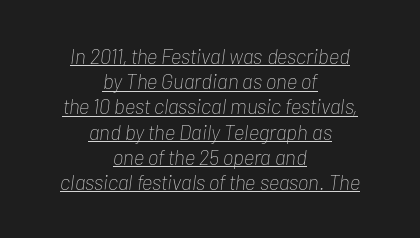
The image shows 21 px text type, italic (leaning right); set centered, line spacing 1.2x, normal letter spacing, underlined.
